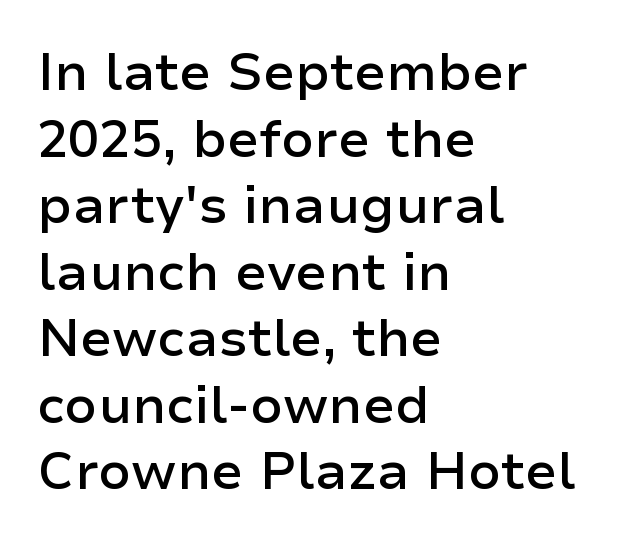
{"serif": "no", "italic": "no", "bold": "semi", "weight": "semibold", "width": "normal", "stroke_contrast": "low", "x_height": "medium", "monospaced": "no", "underline": "no", "align": "left", "line_spacing": "normal", "line_spacing_ratio": 1.28, "letter_spacing": "normal", "letter_spacing_em": 0.0, "glyph_px": 52}
